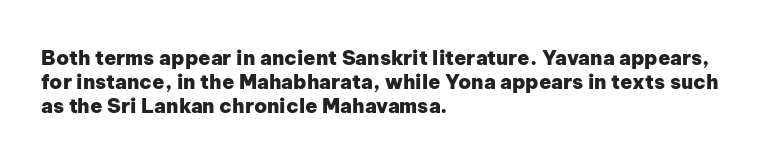
{"italic": "no", "bold": "yes", "underline": "no", "align": "left", "line_spacing_ratio": 1.21, "letter_spacing": "normal", "letter_spacing_em": 0.0, "glyph_px": 20}
